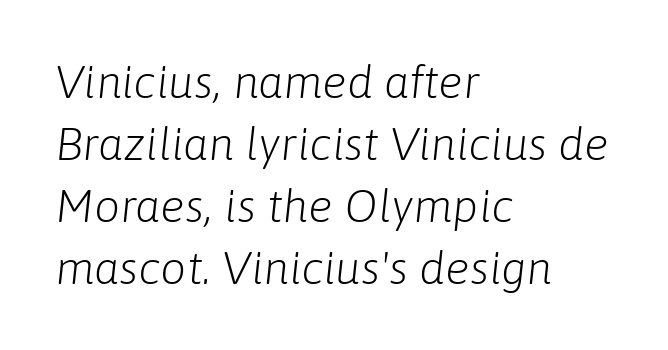
Q: Is the text bold? A: No.
Q: Is the text italic (slanted)? A: Yes, it leans right by about 6 degrees.
Q: Is the text underlined? A: No.
Q: How is the paragraph aligned? A: Left-aligned.
Q: Is the spacing between letters normal or unusually wide? A: Normal.
Q: Is the spacing between lines tight, normal or loose? A: Normal.
Q: Width (condensed, normal, or wide)? A: Normal.
Q: Stroke contrast? A: Low.
Q: x-height? A: Medium.
Q: Monospaced? A: No.
